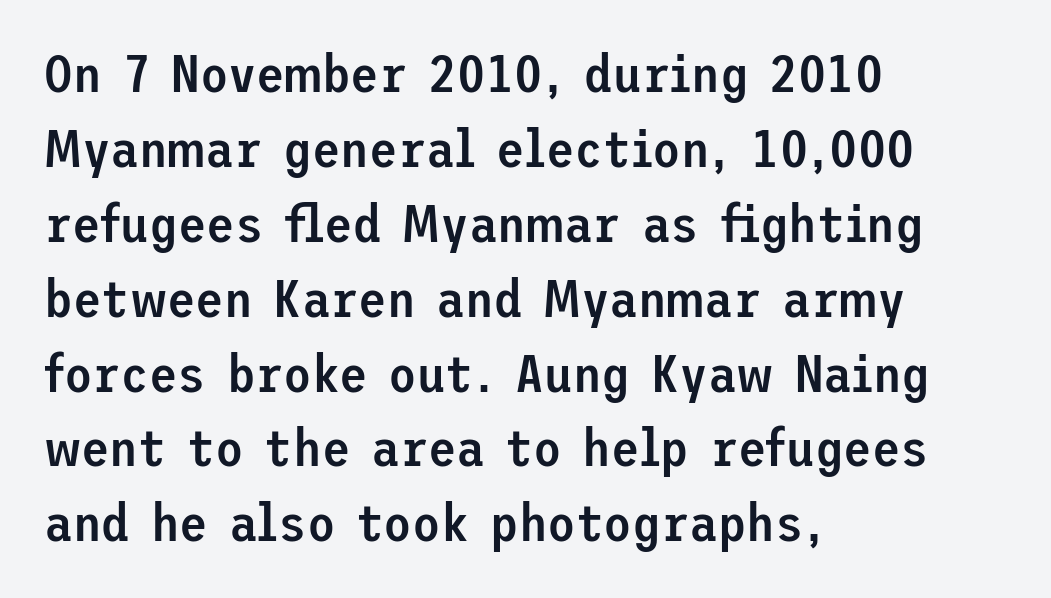
{"serif": "no", "italic": "no", "bold": "semi", "weight": "semibold", "width": "normal", "stroke_contrast": "low", "x_height": "medium", "underline": "no", "align": "left", "line_spacing": "normal", "line_spacing_ratio": 1.44, "letter_spacing": "normal", "letter_spacing_em": 0.0, "glyph_px": 52}
